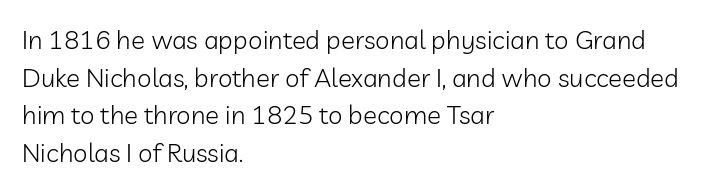
Q: Is the text bold? A: No.
Q: Is the text italic (slanted)? A: No, it is upright.
Q: Is the text underlined? A: No.
Q: How is the paragraph aligned? A: Left-aligned.
Q: Is the spacing between letters normal or unusually wide? A: Normal.
Q: Is the spacing between lines tight, normal or loose? A: Normal.
